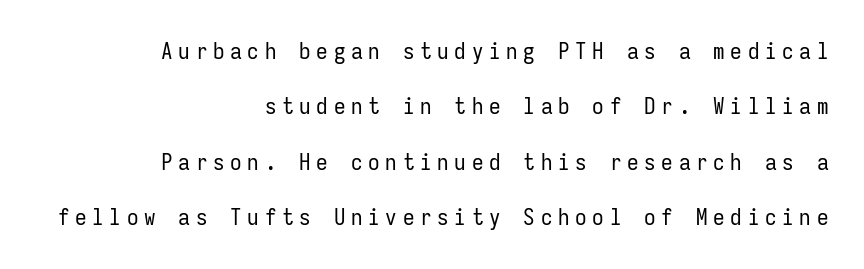
Q: Is the text bold? A: No.
Q: Is the text italic (slanted)? A: No, it is upright.
Q: Is the text underlined? A: No.
Q: How is the paragraph aligned? A: Right-aligned.
Q: Is the spacing between letters normal or unusually wide? A: Unusually wide.
Q: Is the spacing between lines tight, normal or loose? A: Loose.
